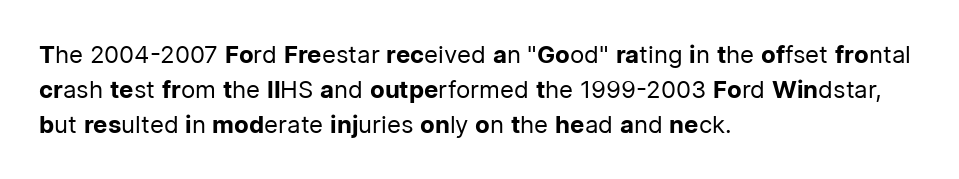
No word sits above an underline. This is the regular roman posture of the typeface. The lines in this sample share a left origin and differ only in where they stop. Successive baselines arrive at the customary interval.
